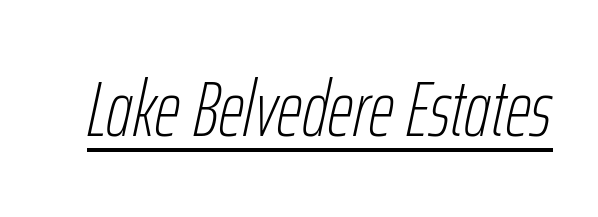
Proportional: the letters do not fall into vertical columns. This reads as an unemphasized weight, regular at the heaviest. This sample uses an oblique cut, with every glyph tilted off the vertical. The passage shown is underscored from start to finish. Tracking value appears to be zero — textbook default spacing.
